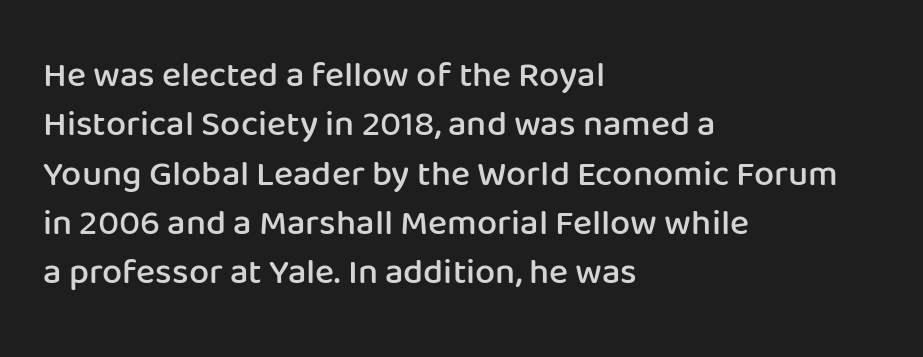
Q: Is the text bold? A: Semi-bold.
Q: Is the text italic (slanted)? A: No, it is upright.
Q: Is the typeface a serif or a sans-serif typeface? A: Sans-serif.
Q: Is the text underlined? A: No.
Q: How is the paragraph aligned? A: Left-aligned.
Q: Is the spacing between letters normal or unusually wide? A: Normal.
Q: Is the spacing between lines tight, normal or loose? A: Normal.
Q: Width (condensed, normal, or wide)? A: Normal.
Q: Stroke contrast? A: Low.
Q: x-height? A: Medium.
Q: Monospaced? A: No.
